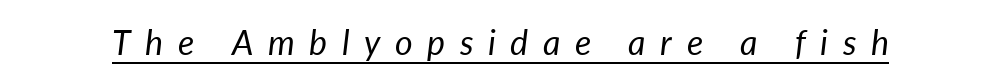
The image shows 34 px regular-weight type, italic (leaning right); set unusually wide letter spacing (+0.43 em), underlined; low stroke contrast and a medium x-height.
